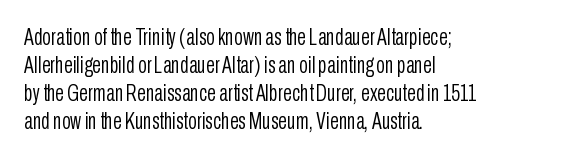
The image shows 23 px text type, upright; set left-aligned, line spacing 1.22x, normal letter spacing, not underlined.
